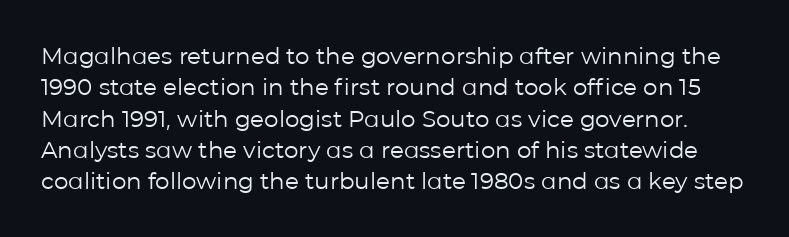
Q: Is the text bold? A: No.
Q: Is the text italic (slanted)? A: No, it is upright.
Q: Is the text underlined? A: No.
Q: Is the spacing between letters normal or unusually wide? A: Normal.
Q: Is the spacing between lines tight, normal or loose? A: Normal.
